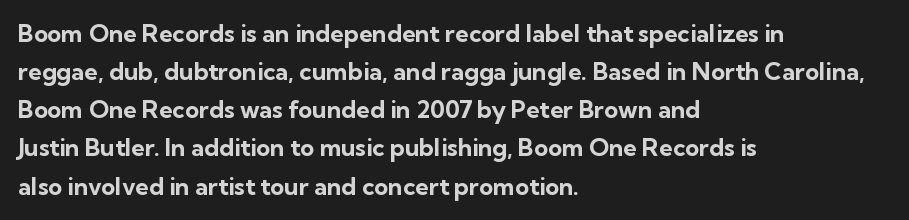
Any mark beneath the type? The region is blank. The letters stand upright; this is a roman face. The type is set solid horizontally, with unmodified tracking. Which margin do the lines hug? The left one — the right edge is uneven. The rendering uses a bold face; every stroke is thick and dark.
